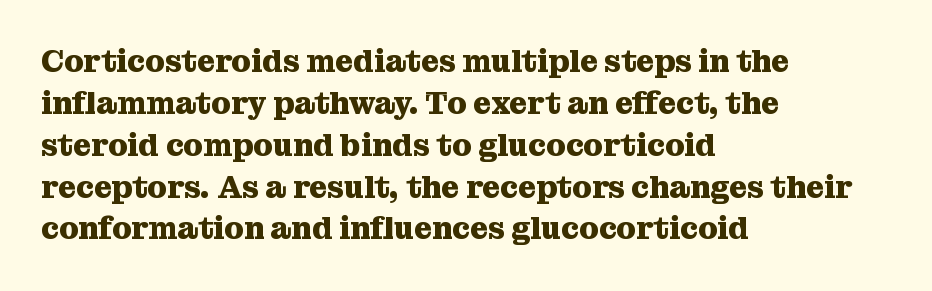
One glance says typical: line gaps are just what's usual. Clear beneath every line of the passage. Every character sits straight up, as roman type does. Tracking here is standard; glyphs follow each other at the usual distance. Unlike a clean sans, this face finishes its strokes with serifs.
